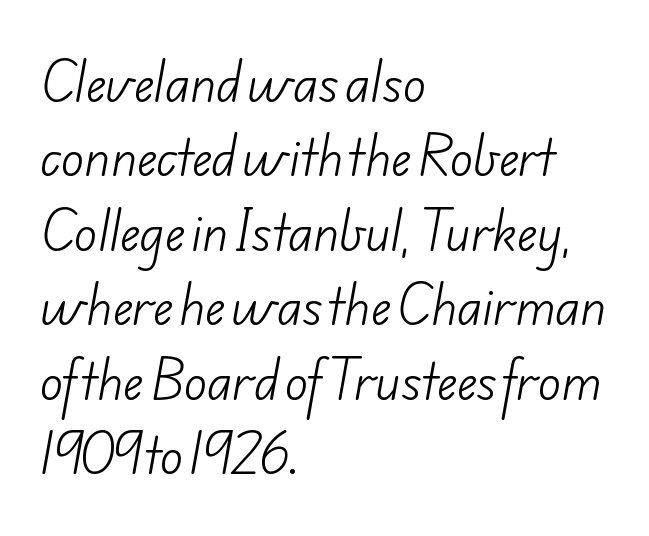
Q: Is the text bold? A: No.
Q: Is the typeface a serif or a sans-serif typeface? A: Sans-serif.
Q: Is the text underlined? A: No.
Q: How is the paragraph aligned? A: Left-aligned.
Q: Is the spacing between letters normal or unusually wide? A: Normal.
Q: Is the spacing between lines tight, normal or loose? A: Normal.
Q: Width (condensed, normal, or wide)? A: Normal.
Q: Stroke contrast? A: Low.
Q: x-height? A: Small.
Q: Monospaced? A: No.
